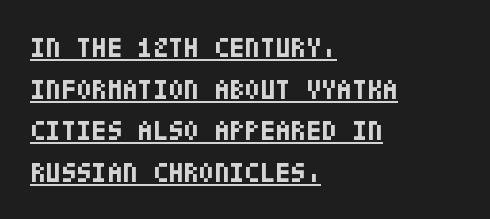
Q: Is the text bold? A: Yes.
Q: Is the text italic (slanted)? A: No, it is upright.
Q: Is the typeface a serif or a sans-serif typeface? A: Sans-serif.
Q: Is the text underlined? A: Yes.
Q: How is the paragraph aligned? A: Left-aligned.
Q: Is the spacing between letters normal or unusually wide? A: Normal.
Q: Is the spacing between lines tight, normal or loose? A: Normal.
Q: Width (condensed, normal, or wide)? A: Condensed.
Q: Stroke contrast? A: Low.
Q: x-height? A: Large.
